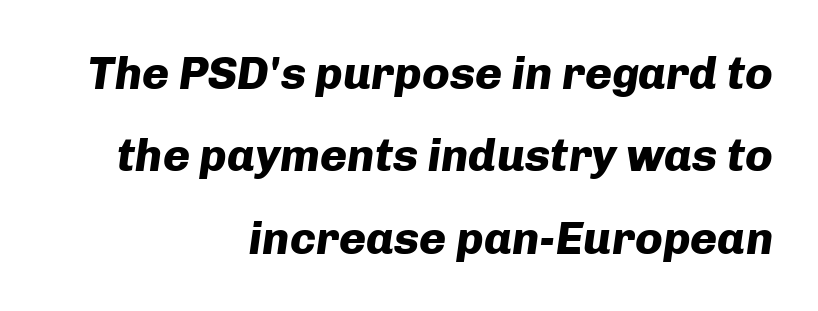
The image shows 46 px heavy type, italic (leaning right); set right-aligned, line spacing 1.79x, normal letter spacing, not underlined; low stroke contrast and a medium x-height.
